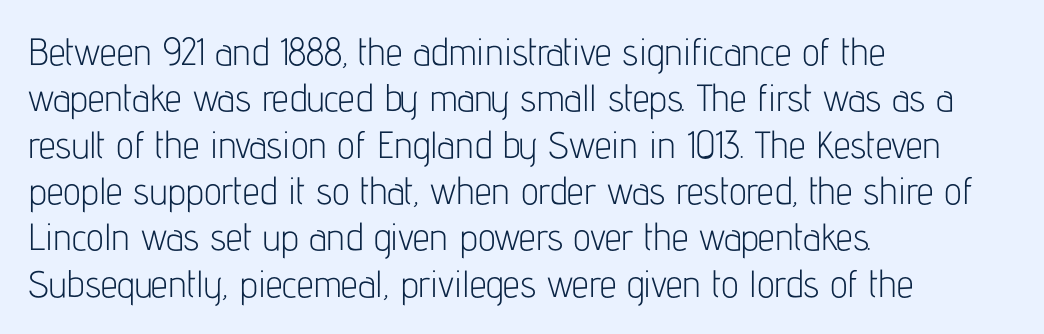
{"serif": "no", "italic": "no", "bold": "no", "weight": "light", "width": "condensed", "stroke_contrast": "low", "x_height": "medium", "monospaced": "no", "underline": "no", "align": "left", "line_spacing_ratio": 1.22, "letter_spacing": "normal", "letter_spacing_em": 0.0, "glyph_px": 38}
